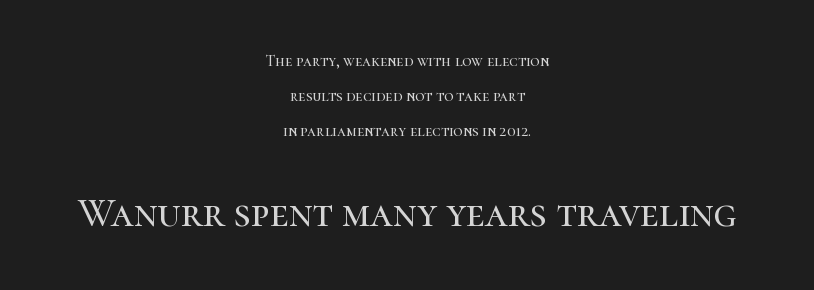
{"serif": "yes", "italic": "no", "width": "normal", "stroke_contrast": "high", "x_height": "medium", "monospaced": "no", "underline": "no", "align": "center", "line_spacing": "loose", "line_spacing_ratio": 2.18, "letter_spacing": "normal", "letter_spacing_em": 0.0, "larger_block": "second", "size_ratio": 2.56, "glyph_px": 41}
